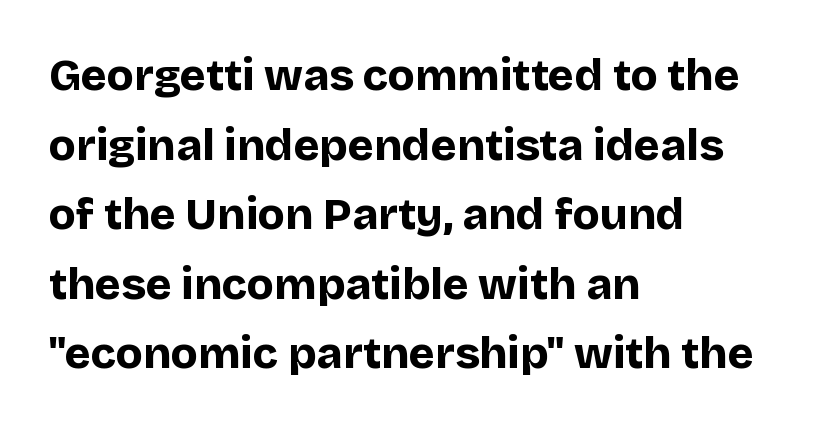
The image shows 44 px bold sans-serif type, upright; set left-aligned, normal line spacing (1.58x), normal letter spacing, not underlined; low stroke contrast and a large x-height.
